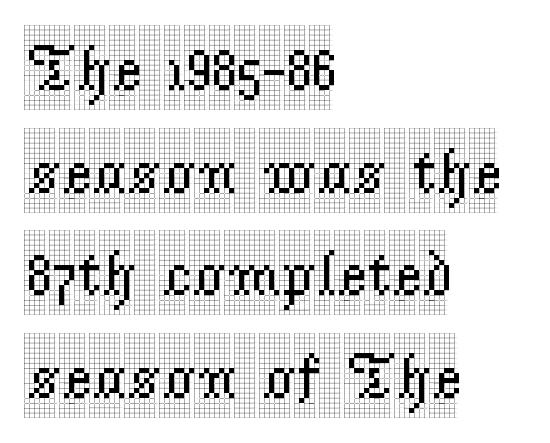
Q: Is the text italic (slanted)? A: No, it is upright.
Q: Is the typeface a serif or a sans-serif typeface? A: Serif.
Q: Is the text underlined? A: No.
Q: How is the paragraph aligned? A: Left-aligned.
Q: Is the spacing between letters normal or unusually wide? A: Normal.
Q: Is the spacing between lines tight, normal or loose? A: Normal.
Q: Width (condensed, normal, or wide)? A: Condensed.
Q: x-height? A: Large.
Q: Monospaced? A: No.
